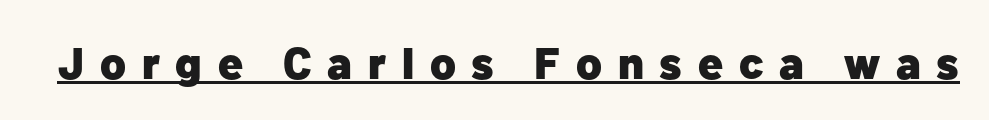
The image shows 45 px heavy sans-serif type, upright; set unusually wide letter spacing (+0.35 em), underlined; low stroke contrast and a medium x-height.
